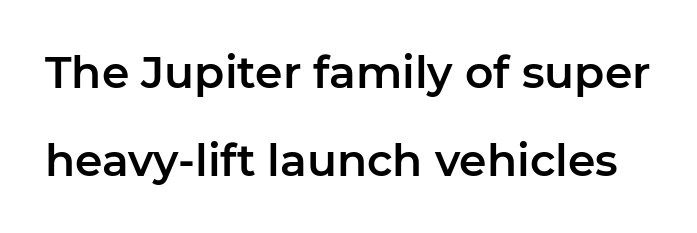
Q: Is the text italic (slanted)? A: No, it is upright.
Q: Is the typeface a serif or a sans-serif typeface? A: Sans-serif.
Q: Is the text underlined? A: No.
Q: Is the spacing between letters normal or unusually wide? A: Normal.
Q: Is the spacing between lines tight, normal or loose? A: Loose.
Q: Width (condensed, normal, or wide)? A: Normal.
Q: Stroke contrast? A: Low.
Q: x-height? A: Medium.
Q: Monospaced? A: No.
